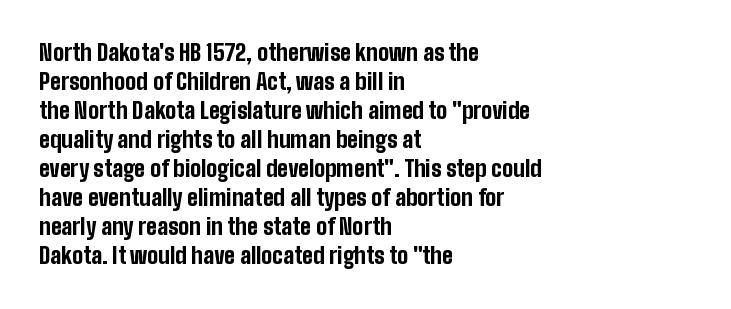
I'd describe the lettering as bold — thick and assertive. Line starts are locked; line ends wander. Nope, not italic — everything's standing straight. Only glyphs here, with clear space below each row.
